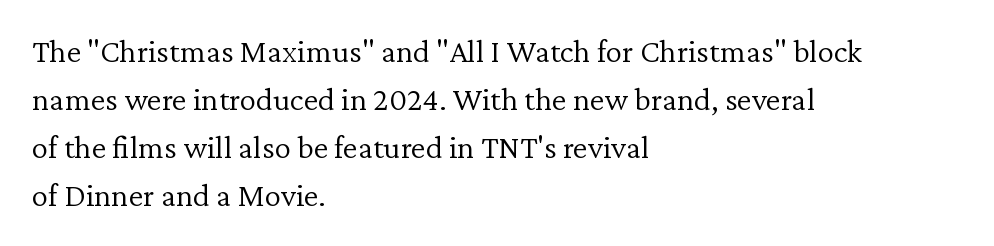
{"serif": "yes", "italic": "no", "bold": "no", "weight": "light", "width": "normal", "stroke_contrast": "low", "x_height": "medium", "monospaced": "no", "underline": "no", "align": "left", "line_spacing": "normal", "line_spacing_ratio": 1.45, "letter_spacing": "normal", "letter_spacing_em": 0.0, "glyph_px": 33}
